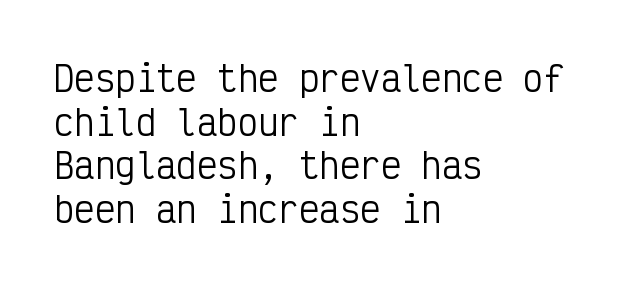
{"serif": "no", "italic": "no", "bold": "no", "weight": "regular", "width": "condensed", "stroke_contrast": "low", "x_height": "medium", "monospaced": "yes", "underline": "no", "align": "left", "line_spacing": "normal", "line_spacing_ratio": 1.28, "letter_spacing": "normal", "letter_spacing_em": 0.0, "glyph_px": 34}
